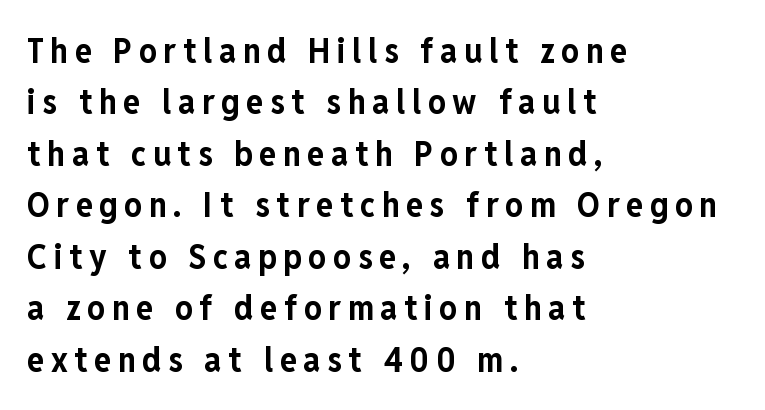
Q: Is the text bold? A: Yes.
Q: Is the text italic (slanted)? A: No, it is upright.
Q: Is the typeface a serif or a sans-serif typeface? A: Sans-serif.
Q: Is the text underlined? A: No.
Q: How is the paragraph aligned? A: Left-aligned.
Q: Is the spacing between lines tight, normal or loose? A: Normal.
Q: Width (condensed, normal, or wide)? A: Condensed.
Q: Stroke contrast? A: Low.
Q: x-height? A: Medium.
Q: Monospaced? A: No.
